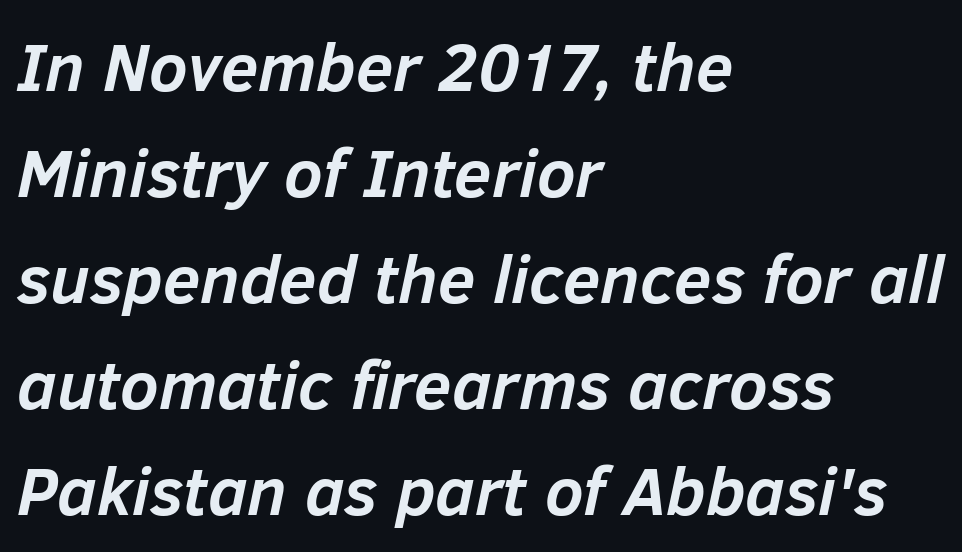
{"italic": "yes", "lean": "right", "slant_degrees": 12, "bold": "yes", "weight": "semibold", "width": "normal", "stroke_contrast": "low", "x_height": "medium", "monospaced": "no", "underline": "no", "align": "left", "line_spacing": "normal", "line_spacing_ratio": 1.56, "letter_spacing": "normal", "letter_spacing_em": 0.0, "glyph_px": 68}
